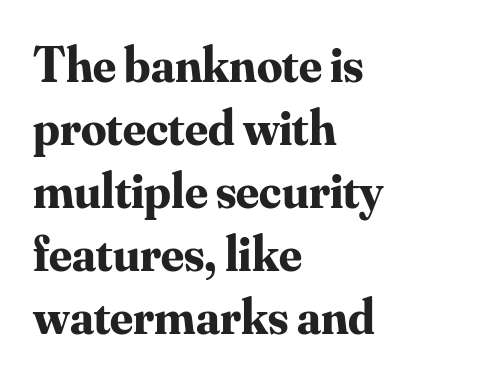
Emphasis by weight is at full strength: bold. Whoever set this chose a conventional vertical rhythm. Each row of text sits above clean, open space. These lines stack with their left ends in a neat column. Letterform terminals end in serifs throughout the passage.
